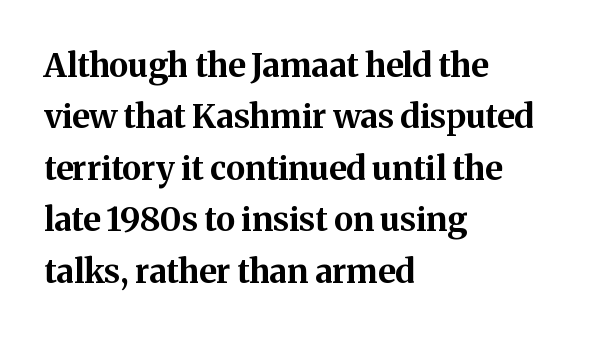
{"serif": "yes", "italic": "no", "bold": "yes", "weight": "bold", "width": "normal", "stroke_contrast": "medium", "x_height": "medium", "monospaced": "no", "underline": "no", "align": "left", "line_spacing": "normal", "line_spacing_ratio": 1.56, "letter_spacing": "normal", "letter_spacing_em": 0.0, "glyph_px": 33}
